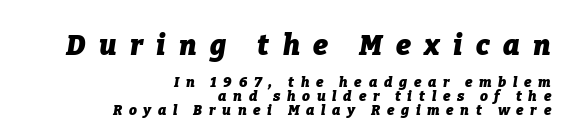
Rendered with sloped, italic letterforms. Size hierarchy here favors the leading block over the trailing one. The setting favours the right margin, as signatures and pull-quotes sometimes do. The letters advance in unequal steps, a hallmark of proportional type. Tightly led — the rows are bunched. Each row of text sits above clean, open space.
